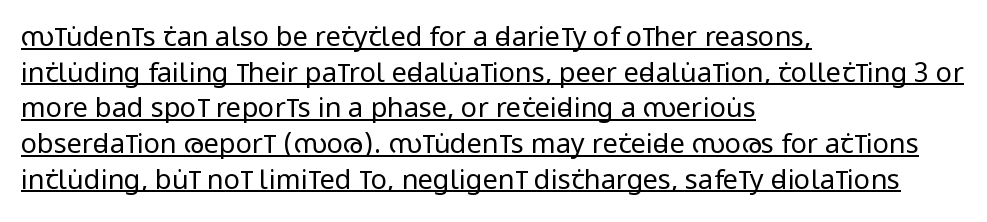
The image shows 27 px text type, upright; set left-aligned, normal line spacing (1.32x), normal letter spacing, underlined.
